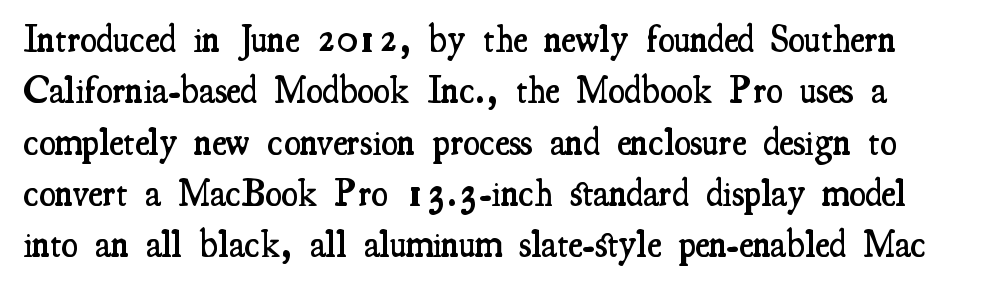
Q: Is the text bold? A: Semi-bold.
Q: Is the text italic (slanted)? A: No, it is upright.
Q: Is the typeface a serif or a sans-serif typeface? A: Serif.
Q: Is the text underlined? A: No.
Q: Is the spacing between letters normal or unusually wide? A: Normal.
Q: Is the spacing between lines tight, normal or loose? A: Normal.
Q: Width (condensed, normal, or wide)? A: Condensed.
Q: Stroke contrast? A: Medium.
Q: x-height? A: Small.
Q: Monospaced? A: No.
